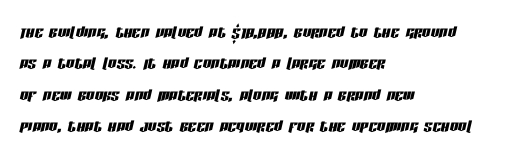
{"italic": "yes", "lean": "right", "slant_degrees": 13, "underline": "no", "align": "left", "line_spacing": "normal", "line_spacing_ratio": 1.49, "letter_spacing": "normal", "letter_spacing_em": 0.0, "glyph_px": 21}
